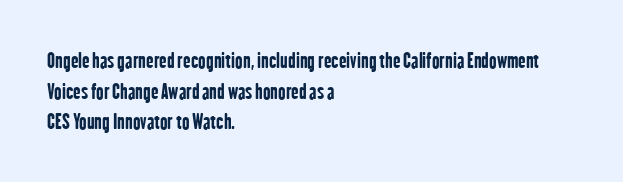
Q: Is the text bold? A: Yes.
Q: Is the text italic (slanted)? A: No, it is upright.
Q: Is the text underlined? A: No.
Q: How is the paragraph aligned? A: Left-aligned.
Q: Is the spacing between letters normal or unusually wide? A: Normal.
Q: Is the spacing between lines tight, normal or loose? A: Normal.
